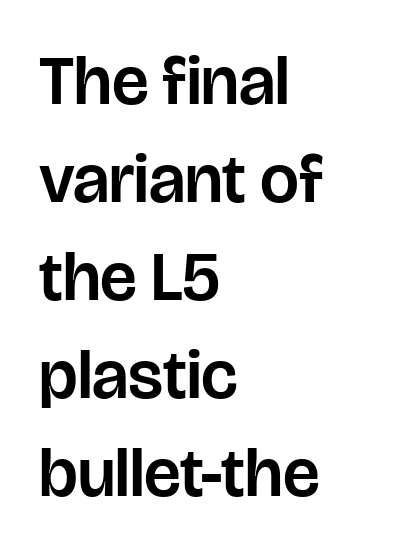
{"serif": "no", "italic": "no", "width": "normal", "stroke_contrast": "low", "x_height": "large", "monospaced": "no", "underline": "no", "align": "left", "line_spacing": "normal", "line_spacing_ratio": 1.42, "letter_spacing": "normal", "letter_spacing_em": 0.0, "glyph_px": 69}
